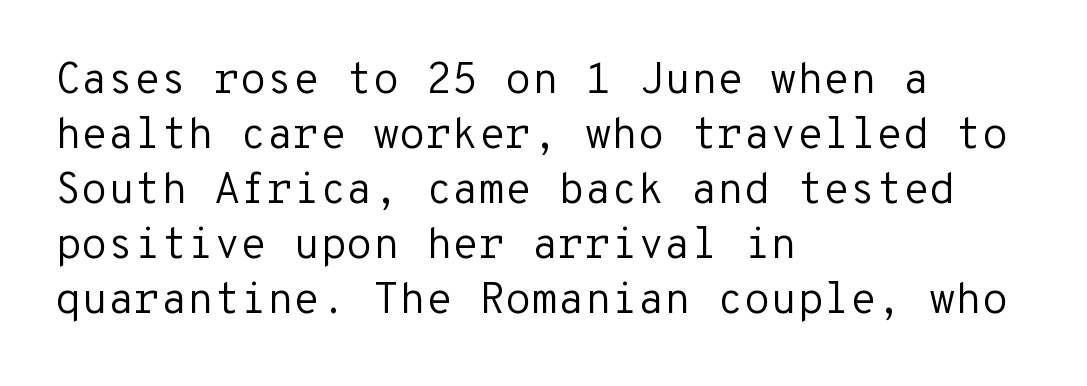
The image shows 43 px regular-weight sans-serif type, upright, monospaced; set left-aligned, normal line spacing (1.28x), normal letter spacing, not underlined; low stroke contrast and a medium x-height.
